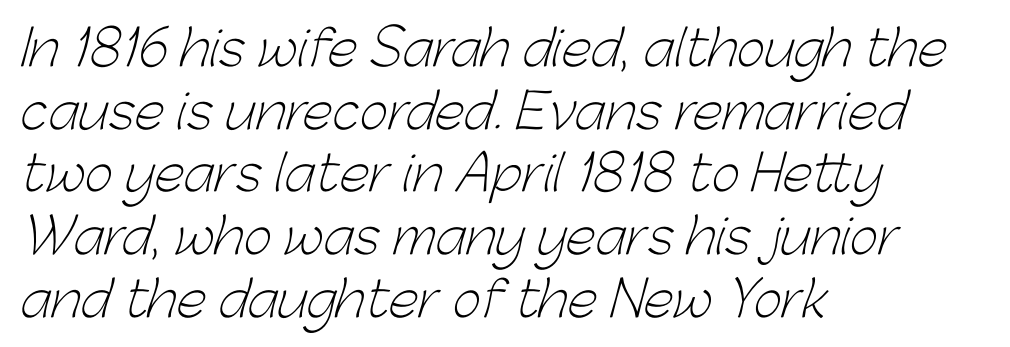
The image shows 49 px light sans-serif type; set left-aligned, normal line spacing (1.28x), normal letter spacing, not underlined; low stroke contrast and a medium x-height.
